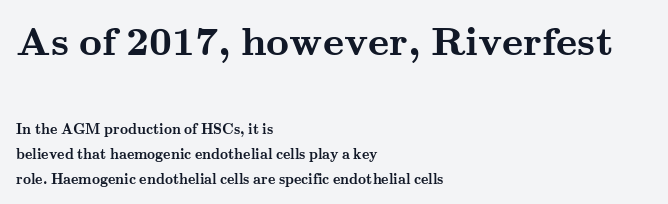
{"serif": "yes", "italic": "no", "bold": "yes", "weight": "semibold", "width": "wide", "stroke_contrast": "medium", "x_height": "small", "monospaced": "no", "underline": "no", "align": "left", "line_spacing_ratio": 1.79, "letter_spacing": "normal", "letter_spacing_em": 0.0, "larger_block": "first", "size_ratio": 2.86, "glyph_px": 40}
